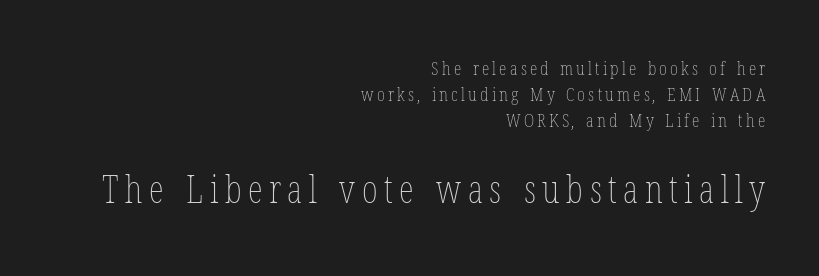
Q: Is the text bold? A: No.
Q: Is the text underlined? A: No.
Q: How is the paragraph aligned? A: Right-aligned.
Q: Is the spacing between lines tight, normal or loose? A: Normal.
Q: Which block of text is set in a larger size, the first (top) or the second (bottom)? A: The second (bottom) one.
Q: Width (condensed, normal, or wide)? A: Condensed.
Q: Stroke contrast? A: Low.
Q: x-height? A: Medium.
Q: Monospaced? A: No.
